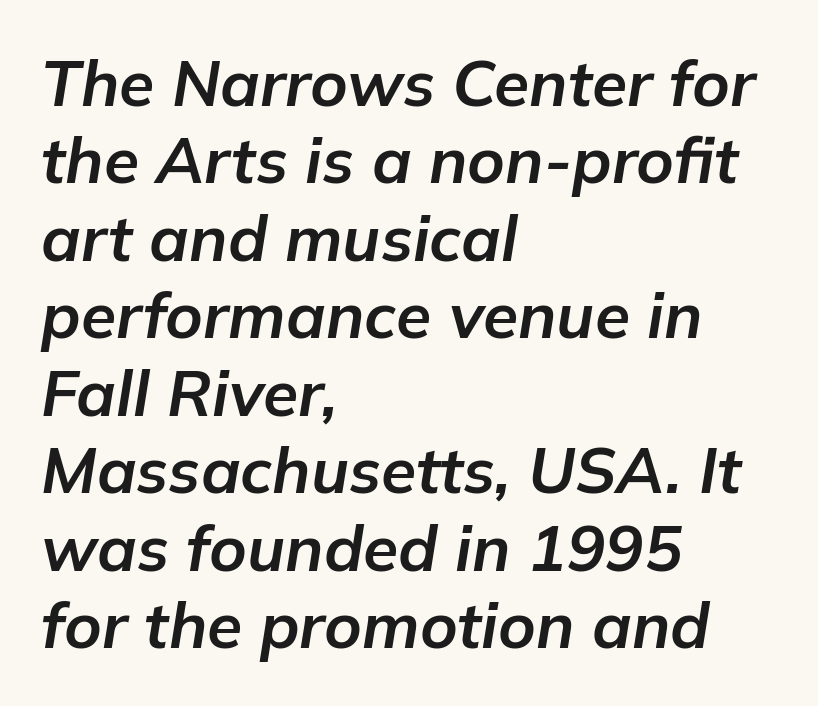
The image shows 64 px bold type, italic (leaning right); set left-aligned, line spacing 1.21x, normal letter spacing, not underlined; low stroke contrast and a medium x-height.
